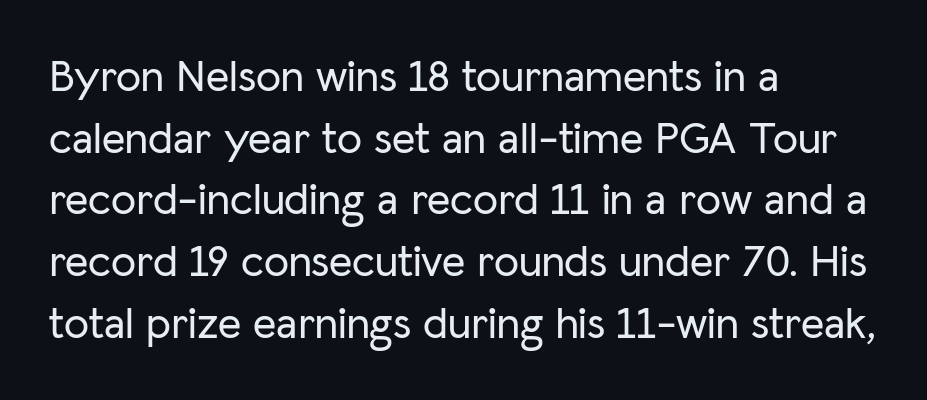
Q: Is the text italic (slanted)? A: No, it is upright.
Q: Is the typeface a serif or a sans-serif typeface? A: Sans-serif.
Q: Is the text underlined? A: No.
Q: How is the paragraph aligned? A: Left-aligned.
Q: Is the spacing between letters normal or unusually wide? A: Normal.
Q: Is the spacing between lines tight, normal or loose? A: Normal.
Q: Width (condensed, normal, or wide)? A: Normal.
Q: Stroke contrast? A: Low.
Q: x-height? A: Medium.
Q: Monospaced? A: No.
